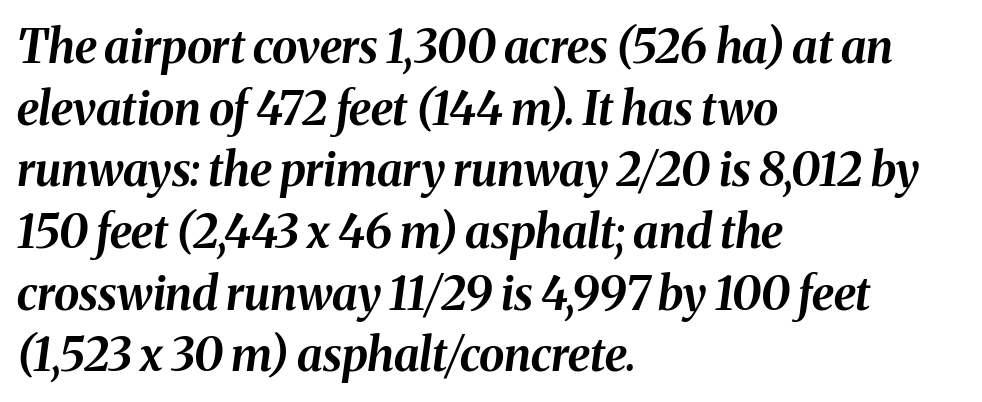
A typesetter would call this proportional, since set widths differ per character. The lettering tilts uniformly, giving the passage an italic look. Horizontal bands of white between lines are of average thickness. Leftover space on each line is placed entirely after the last word. Lines of text with bare space underneath.
